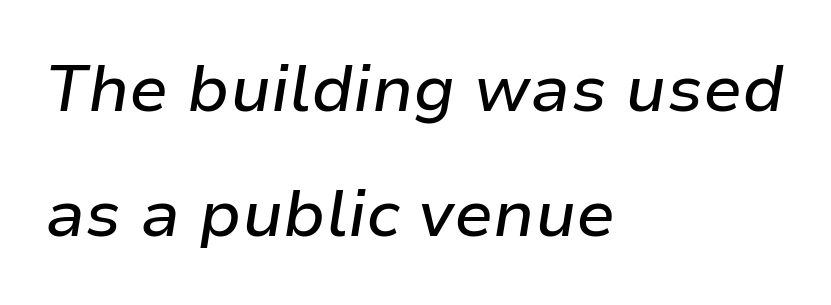
These lines are rendered in a variable-pitch font. The paragraph has a hard left edge and a soft right edge. Tracking here is standard; glyphs follow each other at the usual distance. Check the space under the baseline: it is left empty. Posture: slanted.
